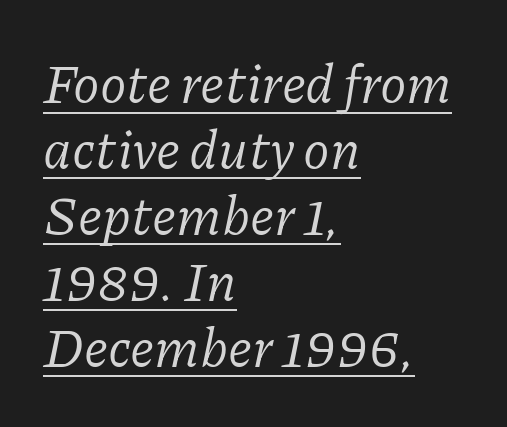
{"serif": "yes", "italic": "yes", "lean": "right", "slant_degrees": 11, "bold": "no", "weight": "regular", "width": "normal", "stroke_contrast": "low", "x_height": "medium", "monospaced": "no", "underline": "yes", "align": "left", "line_spacing_ratio": 1.22, "letter_spacing": "normal", "letter_spacing_em": 0.0, "glyph_px": 54}
